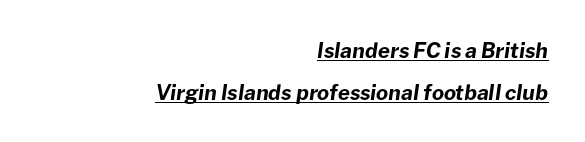
The image shows 21 px bold type, italic (leaning right); set right-aligned, loose line spacing (2.0x), normal letter spacing, underlined.
